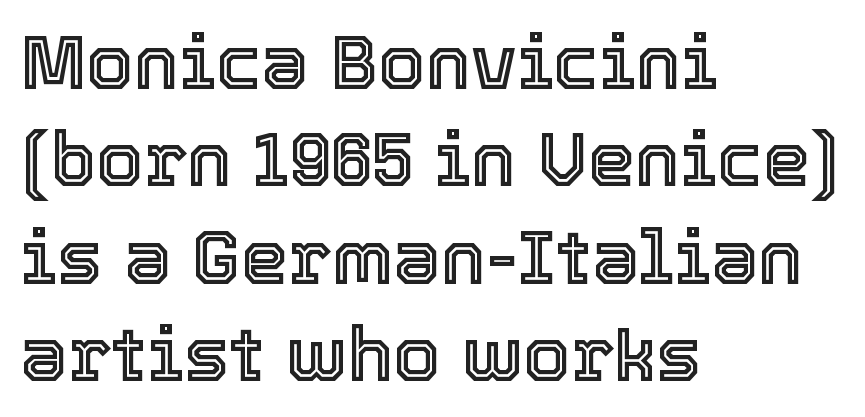
The image shows 76 px text type, upright; set left-aligned, normal line spacing (1.28x), normal letter spacing, not underlined; a medium x-height.
